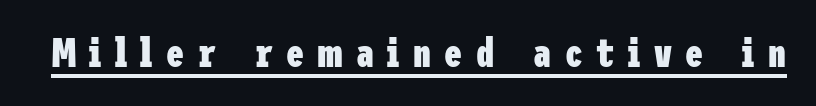
The image shows 40 px heavy, condensed sans-serif type, upright; set unusually wide letter spacing (+0.34 em), underlined; low stroke contrast and a medium x-height.
